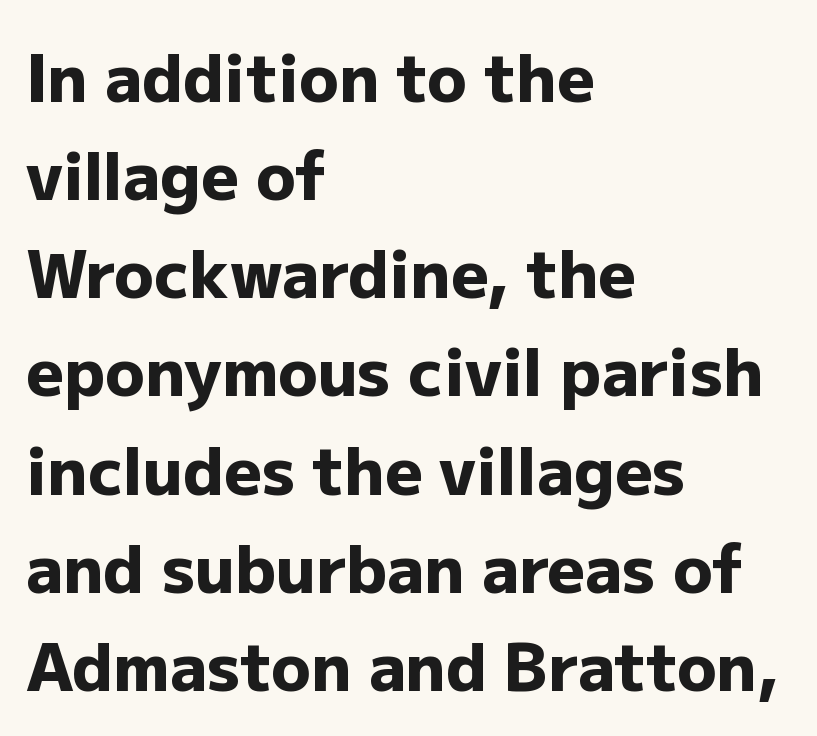
Q: Is the text bold? A: Yes.
Q: Is the text italic (slanted)? A: No, it is upright.
Q: Is the typeface a serif or a sans-serif typeface? A: Sans-serif.
Q: Is the text underlined? A: No.
Q: How is the paragraph aligned? A: Left-aligned.
Q: Is the spacing between letters normal or unusually wide? A: Normal.
Q: Is the spacing between lines tight, normal or loose? A: Normal.
Q: Width (condensed, normal, or wide)? A: Normal.
Q: Stroke contrast? A: Low.
Q: x-height? A: Medium.
Q: Monospaced? A: No.
